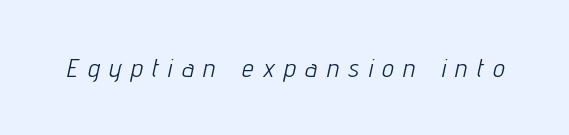
{"italic": "yes", "lean": "right", "slant_degrees": 12, "bold": "no", "underline": "no", "letter_spacing": "wide", "letter_spacing_em": 0.38, "glyph_px": 26}
